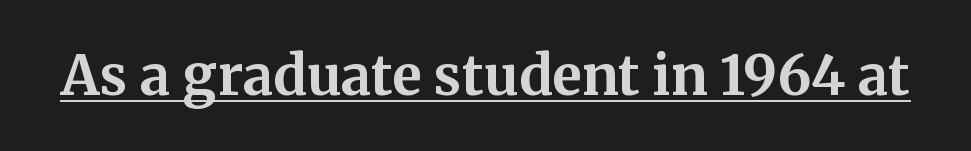
Q: Is the text bold? A: Yes.
Q: Is the text italic (slanted)? A: No, it is upright.
Q: Is the typeface a serif or a sans-serif typeface? A: Serif.
Q: Is the text underlined? A: Yes.
Q: Is the spacing between letters normal or unusually wide? A: Normal.
Q: Width (condensed, normal, or wide)? A: Normal.
Q: Stroke contrast? A: Medium.
Q: x-height? A: Medium.
Q: Monospaced? A: No.
